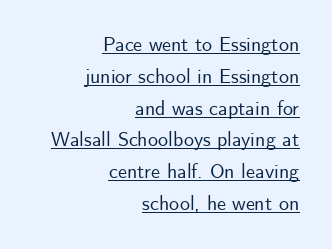
The font's upright variant was chosen for this text. The passage shown stacks its lines at a standard gap. The letterforms sit shoulder to shoulder at normal distance. Short and long lines alike share a common ending point at right.
